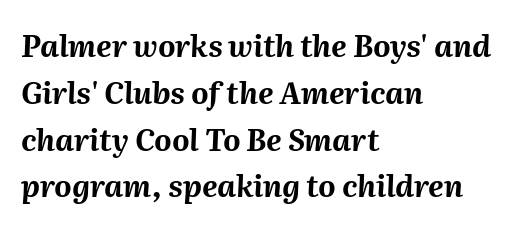
Each row of text sits above clean, open space. Standard letterfit; no display-style spreading of the glyphs. Reading down the column, the eye jumps a familiar distance to each next line. It's the slanting kind of type. Does the weight exceed regular? Yes, all the way to bold. This sample has the flowing, uneven cadence of proportional lettering.
